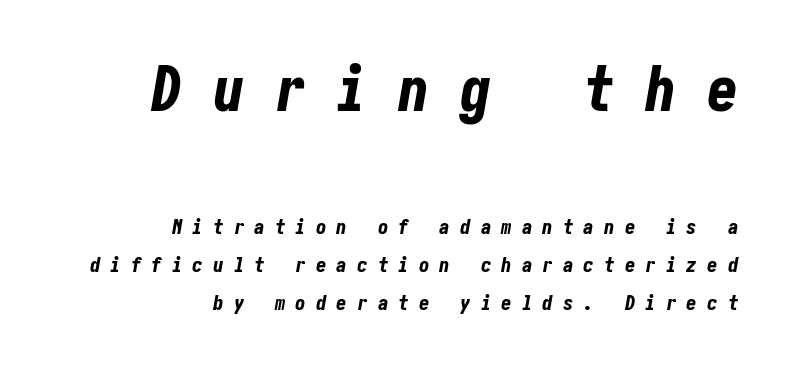
Between one letter and the next there's a generous, obvious gap. Heavy-handed strokes throughout: this text is bold. The compositor pushed each line to the right boundary. Is the type slanted? Yes — the strokes lean at a clear angle.
